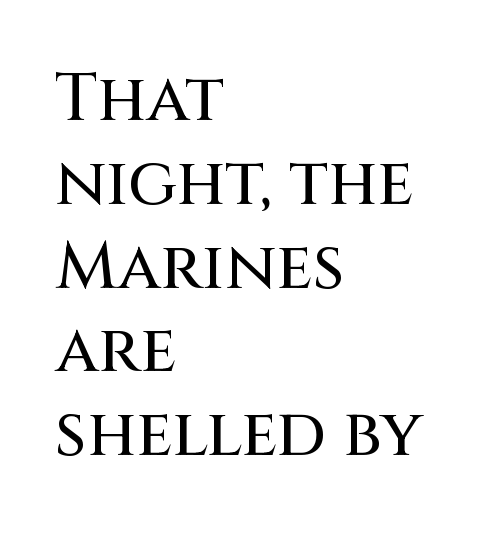
Q: Is the text italic (slanted)? A: No, it is upright.
Q: Is the typeface a serif or a sans-serif typeface? A: Sans-serif.
Q: Is the text underlined? A: No.
Q: How is the paragraph aligned? A: Left-aligned.
Q: Is the spacing between letters normal or unusually wide? A: Normal.
Q: Is the spacing between lines tight, normal or loose? A: Normal.
Q: Width (condensed, normal, or wide)? A: Normal.
Q: Stroke contrast? A: Medium.
Q: x-height? A: Large.
Q: Monospaced? A: No.
